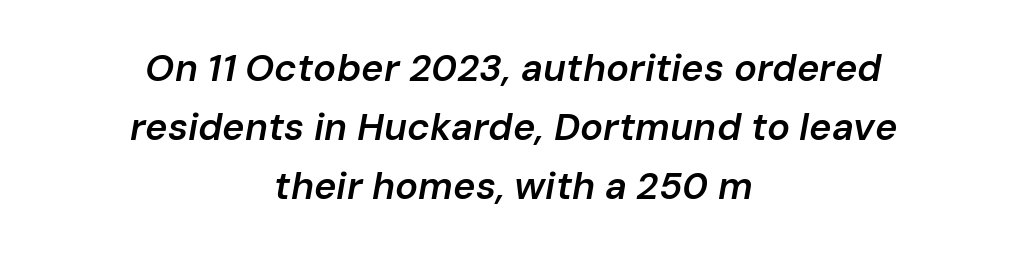
The image shows 38 px semibold type, italic (leaning right); set centered, normal line spacing (1.55x), normal letter spacing, not underlined; low stroke contrast and a medium x-height.
